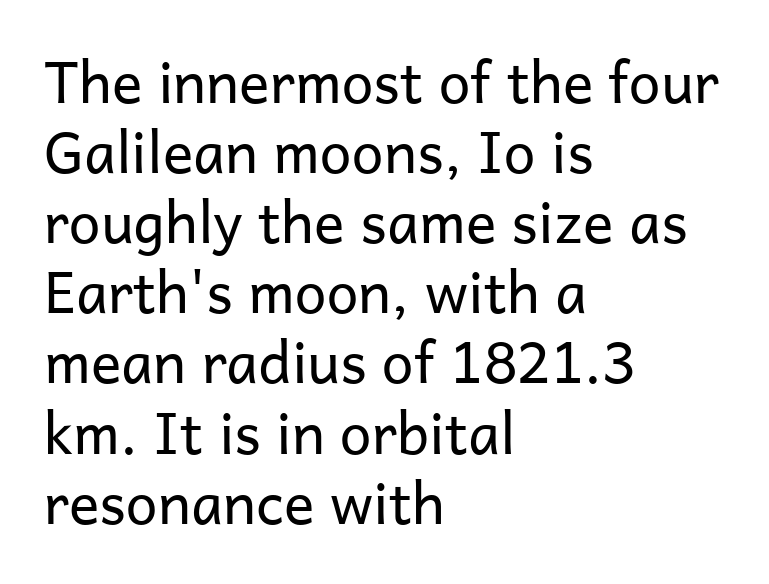
The image shows 57 px regular-weight sans-serif type, upright; set left-aligned, line spacing 1.23x, normal letter spacing, not underlined; low stroke contrast and a medium x-height.
